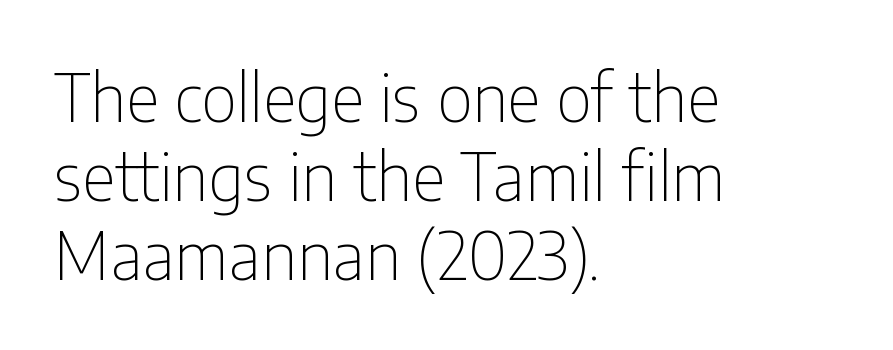
The lettering holds an erect, upright posture throughout. Nothing unusual about the tracking: characters are spaced as the font intends. Line beginnings align vertically; line endings do not. The space beneath each line is pristine and unruled.
